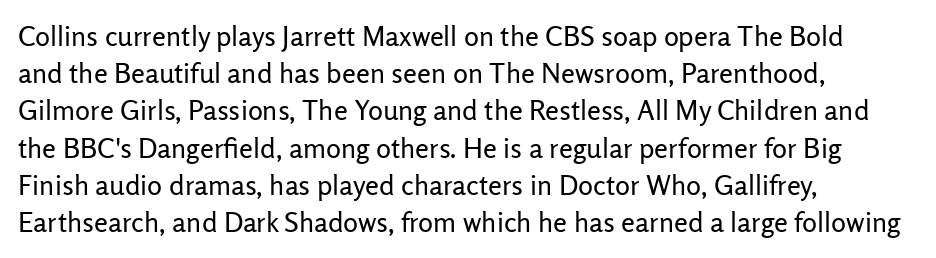
{"serif": "no", "italic": "no", "bold": "no", "weight": "regular", "width": "normal", "stroke_contrast": "low", "x_height": "medium", "monospaced": "no", "underline": "no", "align": "left", "line_spacing": "normal", "line_spacing_ratio": 1.33, "letter_spacing": "normal", "letter_spacing_em": 0.0, "glyph_px": 28}
